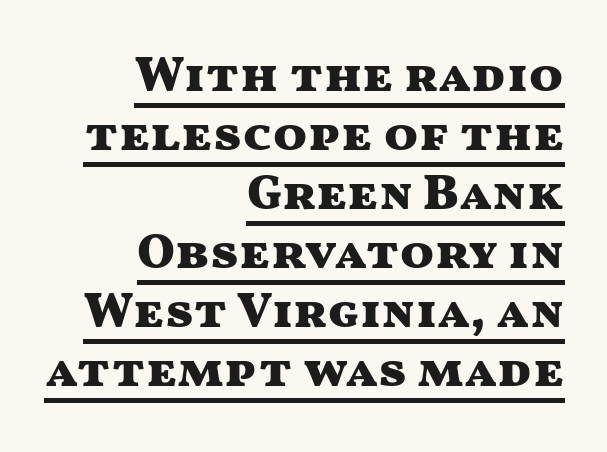
Q: Is the text bold? A: Yes.
Q: Is the text italic (slanted)? A: No, it is upright.
Q: Is the typeface a serif or a sans-serif typeface? A: Sans-serif.
Q: Is the text underlined? A: Yes.
Q: How is the paragraph aligned? A: Right-aligned.
Q: Is the spacing between letters normal or unusually wide? A: Normal.
Q: Width (condensed, normal, or wide)? A: Wide.
Q: Stroke contrast? A: Medium.
Q: x-height? A: Medium.
Q: Monospaced? A: No.
